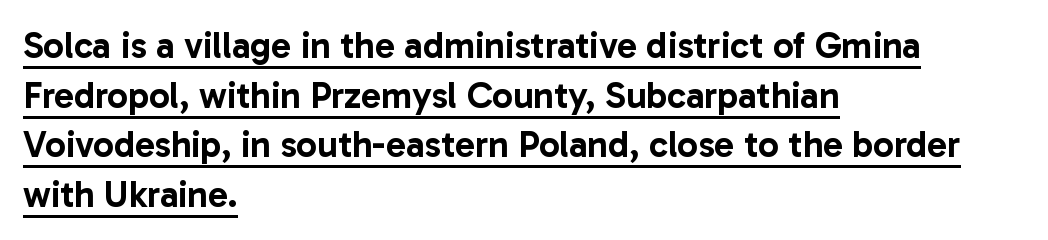
The leading is moderate, giving the passage an even texture. Does the type have serifs? No, each stem ends abruptly. Looks like someone drew a line under every word here. The rendering uses natural spacing where letterforms have individual widths. Posture: upright roman. The passage is arranged the way most books set body copy — flush left.
